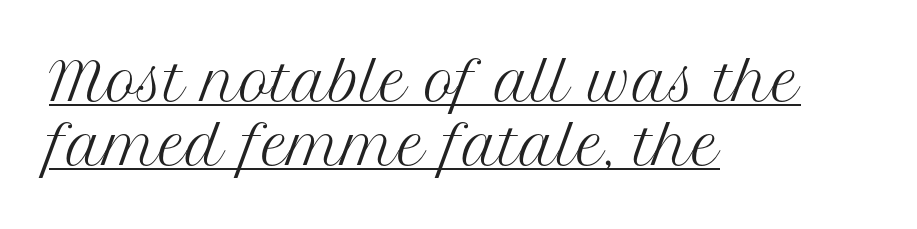
I'd call this a serif setting — the letters wear small feet. The face used here is proportionally spaced, like ordinary book or web type. Observe the ordinary spacing: letters are neighbours, not strangers. The lettering is marked with a stroke running underneath it. Bold? No — there's no thickening of the strokes.
